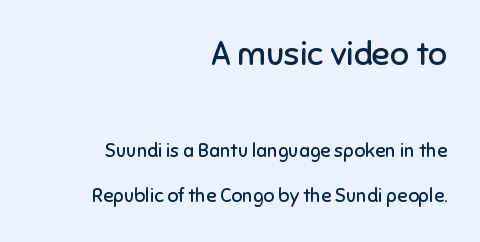
The image shows 33 px regular-weight sans-serif type, upright; set right-aligned, loose line spacing (2.38x), normal letter spacing, not underlined; the first (top) block is 1.74x larger; low stroke contrast and a medium x-height.
